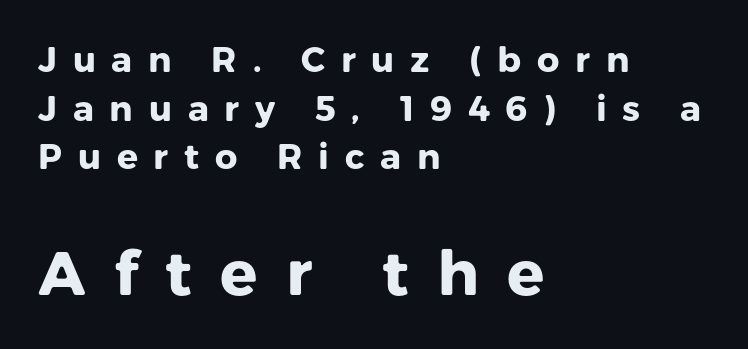
{"serif": "no", "italic": "no", "bold": "yes", "weight": "heavy", "width": "normal", "stroke_contrast": "low", "x_height": "medium", "monospaced": "no", "underline": "no", "align": "left", "line_spacing": "normal", "line_spacing_ratio": 1.39, "letter_spacing": "wide", "letter_spacing_em": 0.45, "larger_block": "second", "size_ratio": 1.77, "glyph_px": 62}
